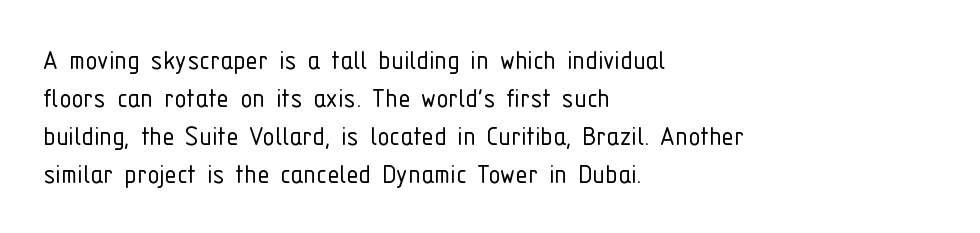
{"serif": "no", "italic": "no", "bold": "no", "weight": "light", "width": "condensed", "stroke_contrast": "low", "x_height": "medium", "monospaced": "no", "underline": "no", "align": "left", "line_spacing_ratio": 1.23, "letter_spacing": "normal", "letter_spacing_em": 0.0, "glyph_px": 31}
